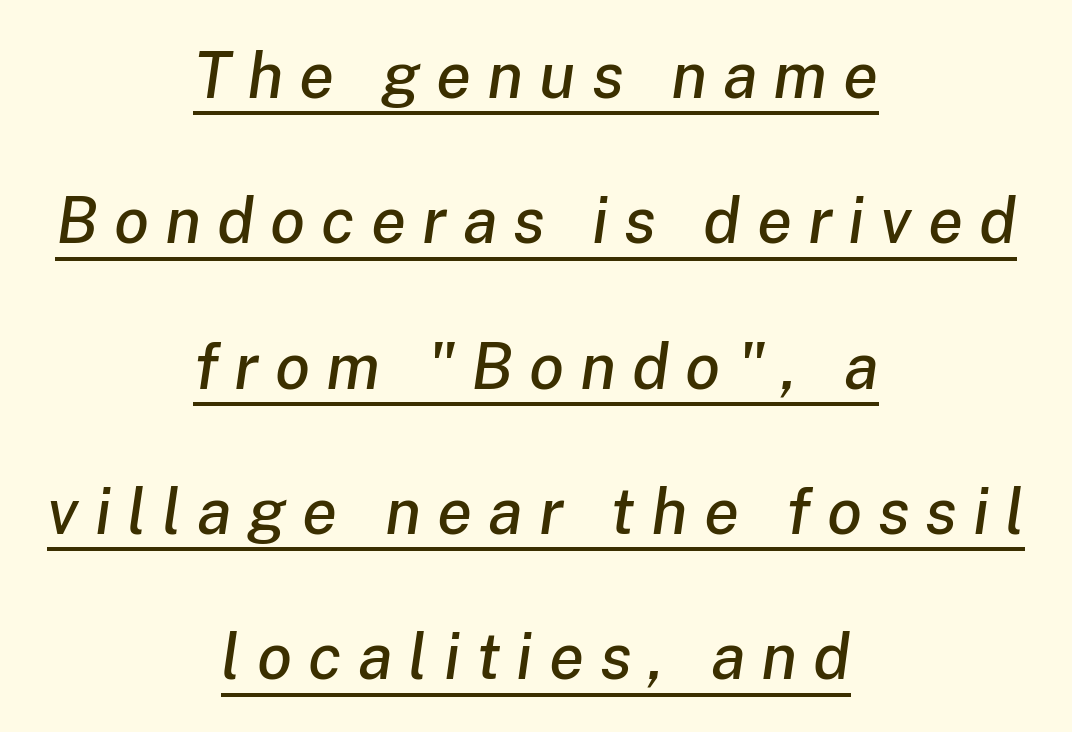
Q: Is the text italic (slanted)? A: Yes, it leans right by about 8 degrees.
Q: Is the text underlined? A: Yes.
Q: How is the paragraph aligned? A: Centered.
Q: Is the spacing between letters normal or unusually wide? A: Unusually wide.
Q: Is the spacing between lines tight, normal or loose? A: Loose.
Q: Width (condensed, normal, or wide)? A: Normal.
Q: Stroke contrast? A: Low.
Q: x-height? A: Medium.
Q: Monospaced? A: No.
